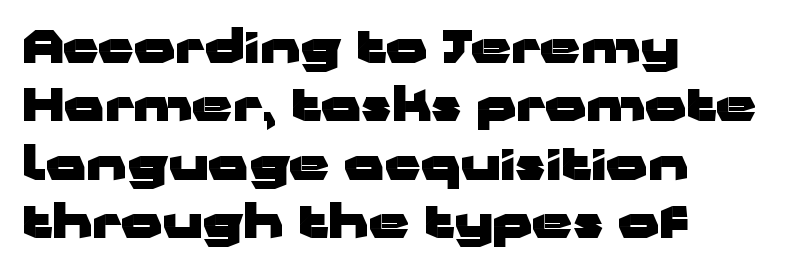
Horizontal alignment here is leftward, the default for most running prose. Here the designer chose a conventional face with non-uniform glyph widths. You can tell from the bare stems that sans-serif type was used. Students, this is bold: see how much ink each stroke carries.
